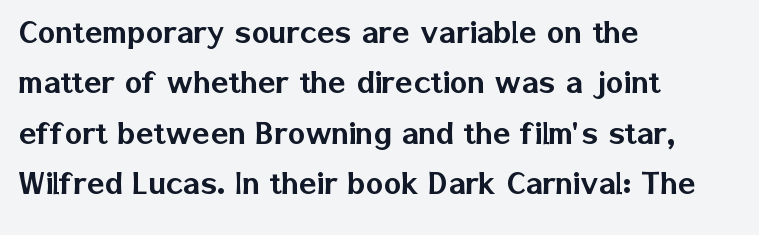
{"serif": "no", "italic": "no", "width": "normal", "stroke_contrast": "low", "x_height": "medium", "monospaced": "no", "underline": "no", "align": "left", "line_spacing": "normal", "line_spacing_ratio": 1.36, "letter_spacing": "normal", "letter_spacing_em": 0.0, "glyph_px": 37}
